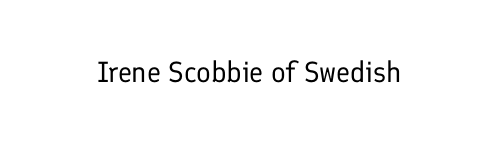
The image shows 29 px regular-weight sans-serif type, upright; set normal letter spacing, not underlined; low stroke contrast and a medium x-height.
